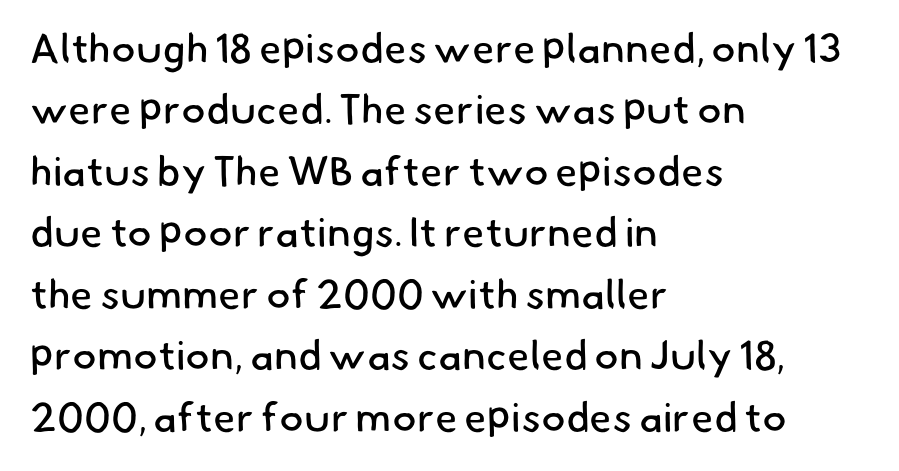
{"serif": "no", "bold": "no", "weight": "regular", "width": "normal", "stroke_contrast": "low", "x_height": "small", "monospaced": "no", "underline": "no", "align": "left", "line_spacing": "normal", "line_spacing_ratio": 1.5, "letter_spacing": "normal", "letter_spacing_em": 0.0, "glyph_px": 41}
